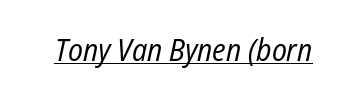
Q: Is the text bold? A: No.
Q: Is the text italic (slanted)? A: Yes, it leans right by about 12 degrees.
Q: Is the text underlined? A: Yes.
Q: Is the spacing between letters normal or unusually wide? A: Normal.
Q: Width (condensed, normal, or wide)? A: Condensed.
Q: Stroke contrast? A: Low.
Q: x-height? A: Medium.
Q: Monospaced? A: No.
